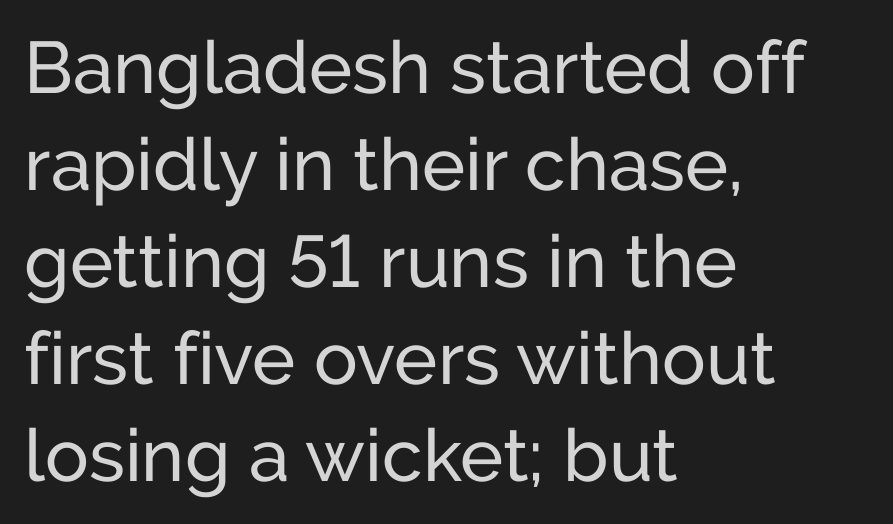
Q: Is the text bold? A: No.
Q: Is the text italic (slanted)? A: No, it is upright.
Q: Is the typeface a serif or a sans-serif typeface? A: Sans-serif.
Q: Is the text underlined? A: No.
Q: How is the paragraph aligned? A: Left-aligned.
Q: Is the spacing between letters normal or unusually wide? A: Normal.
Q: Is the spacing between lines tight, normal or loose? A: Normal.
Q: Width (condensed, normal, or wide)? A: Normal.
Q: Stroke contrast? A: Low.
Q: x-height? A: Medium.
Q: Monospaced? A: No.
